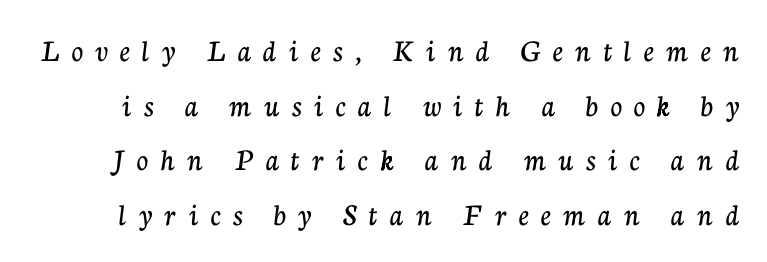
These lines are rendered in a variable-pitch font. The rendering shows small feet on the letterforms — a serif design. The rendering inserts visible extra space after every character. The glyphs are unaccompanied by any horizontal stroke below them.
